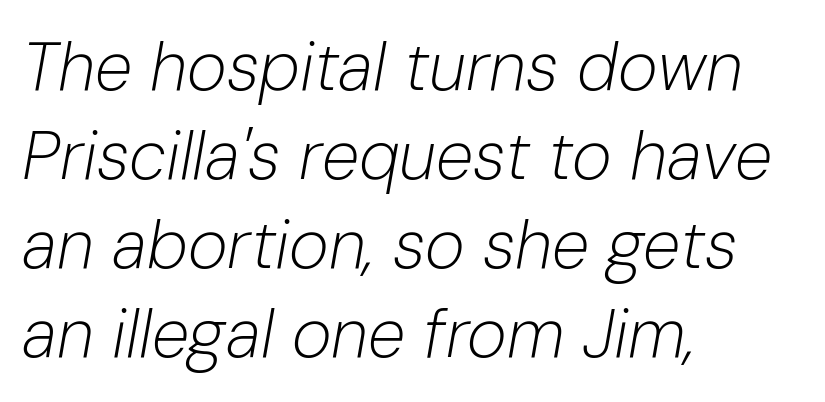
{"italic": "yes", "lean": "right", "slant_degrees": 10, "bold": "no", "weight": "light", "width": "normal", "stroke_contrast": "low", "x_height": "medium", "monospaced": "no", "underline": "no", "align": "left", "line_spacing": "normal", "line_spacing_ratio": 1.31, "letter_spacing": "normal", "letter_spacing_em": 0.0, "glyph_px": 68}
